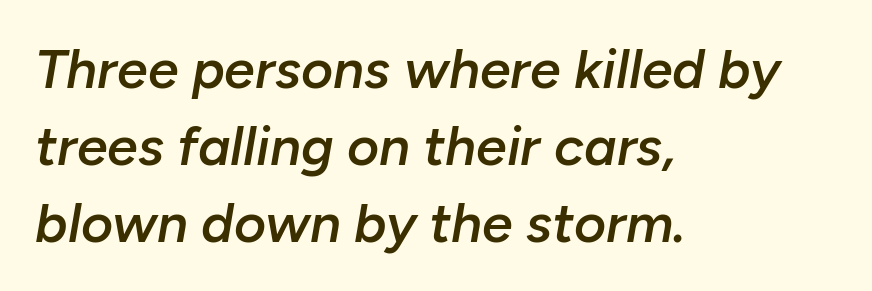
Q: Is the text bold? A: Semi-bold.
Q: Is the text italic (slanted)? A: Yes, it leans right by about 10 degrees.
Q: Is the text underlined? A: No.
Q: How is the paragraph aligned? A: Left-aligned.
Q: Is the spacing between letters normal or unusually wide? A: Normal.
Q: Is the spacing between lines tight, normal or loose? A: Normal.
Q: Width (condensed, normal, or wide)? A: Normal.
Q: Stroke contrast? A: Low.
Q: x-height? A: Medium.
Q: Monospaced? A: No.
